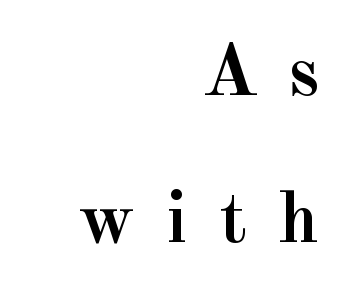
Horizontally, the lines are justified to the trailing edge only. No italicization has been applied; the sample stays upright. Here the designer chose a conventional face with non-uniform glyph widths. The tracking reads as deliberately expanded to a designer's eye. Baseline-to-baseline distance is far greater than the letter height. A serif font was chosen for this passage.
